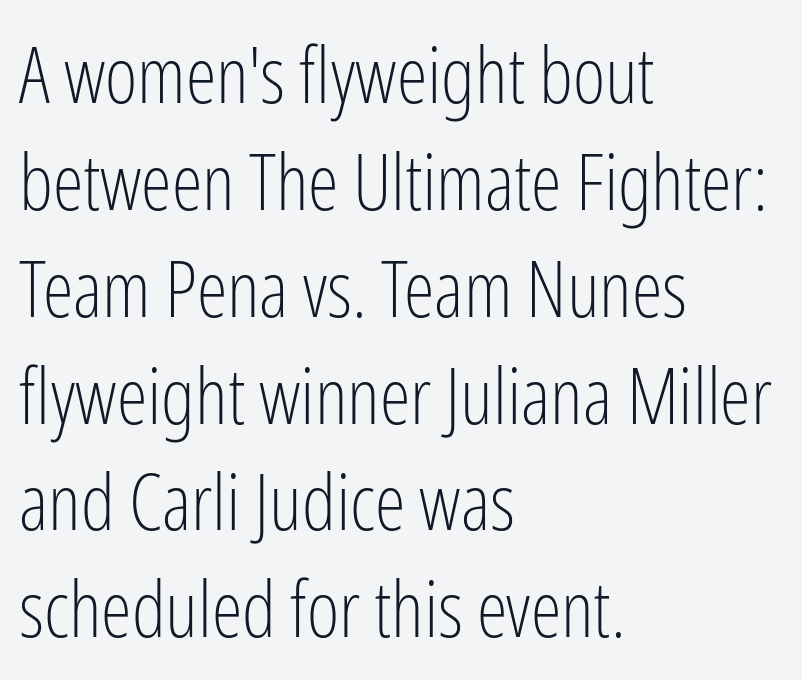
Letterform terminals end flat and unadorned throughout the passage. Beneath every word, the page is bare. Spacing between characters is what you'd get straight out of the box. Stems and bowls with no extra thickness — not bold.
